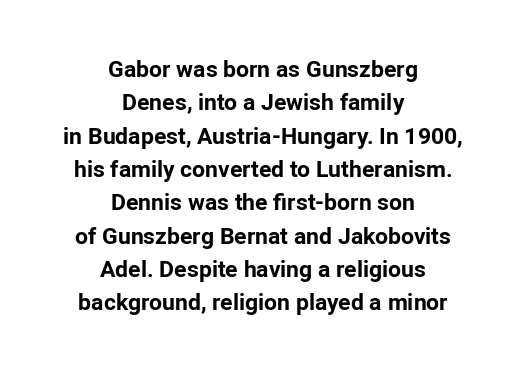
{"italic": "no", "bold": "yes", "underline": "no", "align": "center", "line_spacing": "normal", "line_spacing_ratio": 1.45, "letter_spacing": "normal", "letter_spacing_em": 0.0, "glyph_px": 23}
